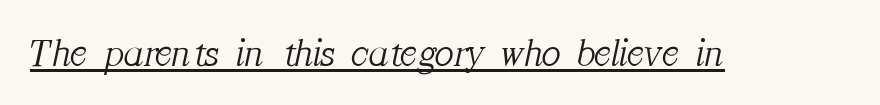
The image shows 40 px light serif type, italic (leaning right); set normal letter spacing, underlined; medium stroke contrast and a medium x-height.
